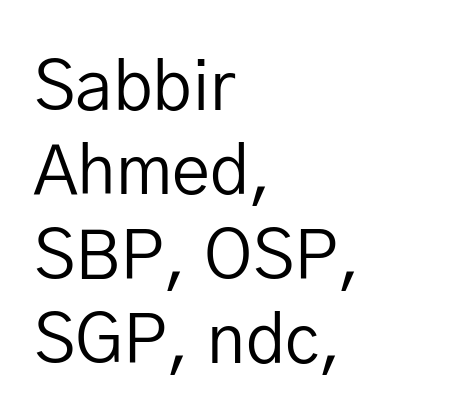
The image shows 68 px regular-weight sans-serif type, upright; set left-aligned, line spacing 1.24x, normal letter spacing, not underlined; low stroke contrast and a medium x-height.
